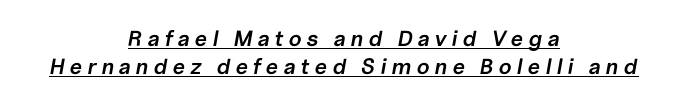
{"italic": "yes", "lean": "right", "slant_degrees": 10, "bold": "semi", "underline": "yes", "align": "center", "line_spacing": "normal", "line_spacing_ratio": 1.29, "letter_spacing": "wide", "letter_spacing_em": 0.23, "glyph_px": 22}
